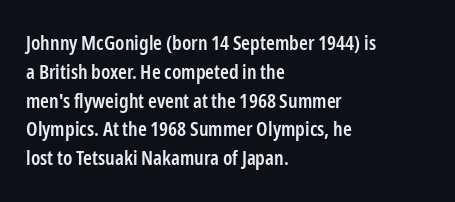
Anything drawn beneath the words? Only blank space. The line-height multiplier appears to be the usual default. Rendered with straight, roman letterforms. Each word holds together tightly as a unit, with standard inter-letter gaps. Every letter is mildly thick-stroked: semibold rather than bold. The paragraph has a hard left edge and a soft right edge.
